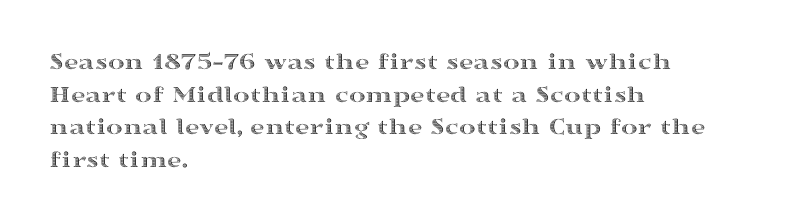
The image shows 25 px text type, upright; set left-aligned, normal line spacing (1.31x), normal letter spacing, not underlined.
